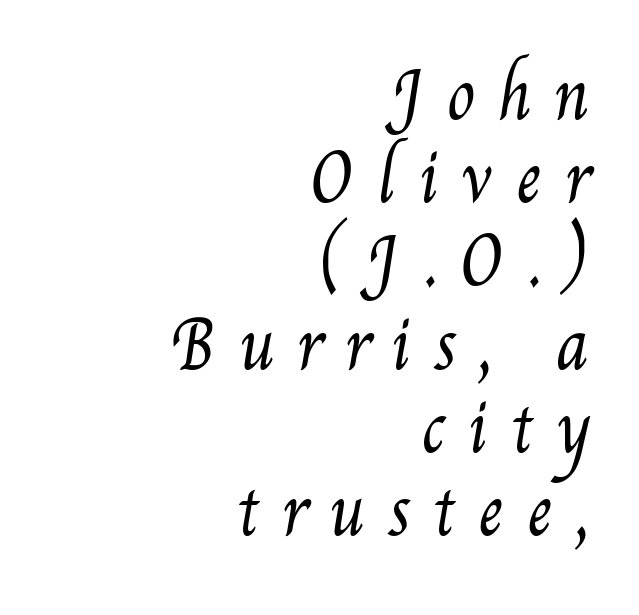
The letterforms stand isolated, each surrounded by extra space. The typesetter chose a ragged-left arrangement here. Note the varied advance widths — an 'i' is clearly narrower than an 'm'. The gap between lines stays unmarked. If you measured baseline to baseline, you'd find a middling distance.
